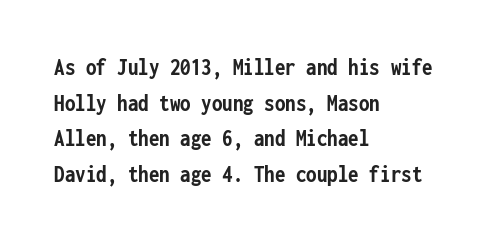
Q: Is the text bold? A: Yes.
Q: Is the text italic (slanted)? A: No, it is upright.
Q: Is the text underlined? A: No.
Q: How is the paragraph aligned? A: Left-aligned.
Q: Is the spacing between letters normal or unusually wide? A: Normal.
Q: Is the spacing between lines tight, normal or loose? A: Normal.
